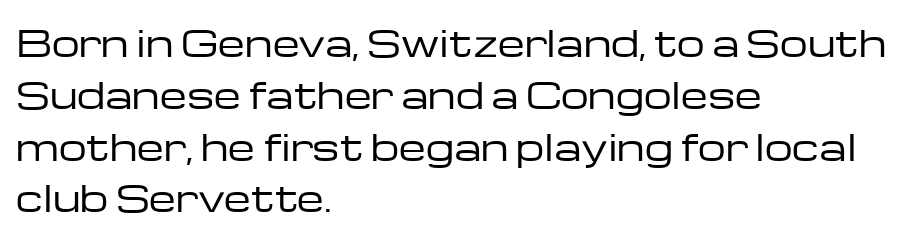
{"serif": "no", "italic": "no", "bold": "no", "weight": "regular", "width": "wide", "stroke_contrast": "low", "x_height": "medium", "monospaced": "no", "underline": "no", "align": "left", "line_spacing": "normal", "line_spacing_ratio": 1.48, "letter_spacing": "normal", "letter_spacing_em": 0.0, "glyph_px": 35}
